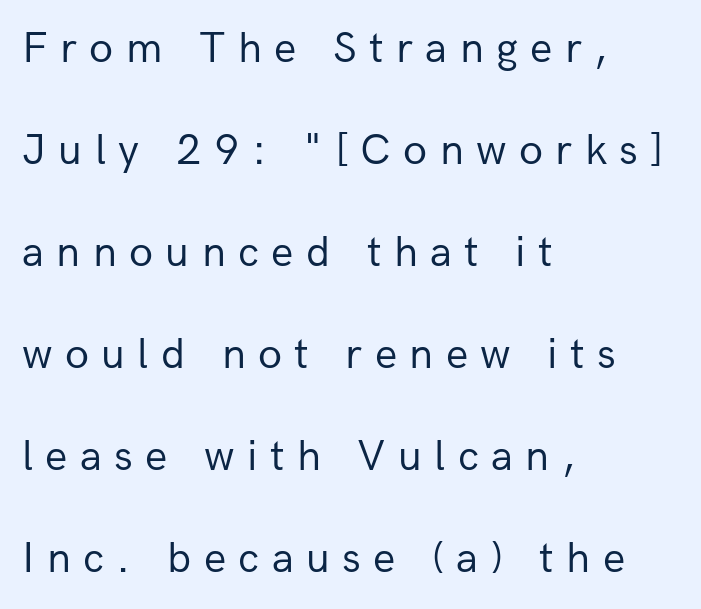
The image shows 44 px regular-weight sans-serif type, upright; set left-aligned, loose line spacing (2.32x), unusually wide letter spacing (+0.28 em), not underlined; low stroke contrast and a medium x-height.
